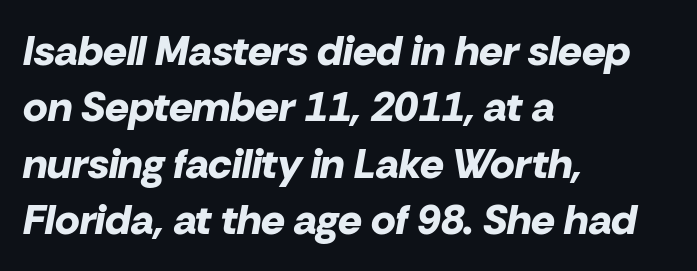
The image shows 42 px bold type, italic (leaning right); set left-aligned, normal line spacing (1.34x), normal letter spacing, not underlined; low stroke contrast and a medium x-height.
